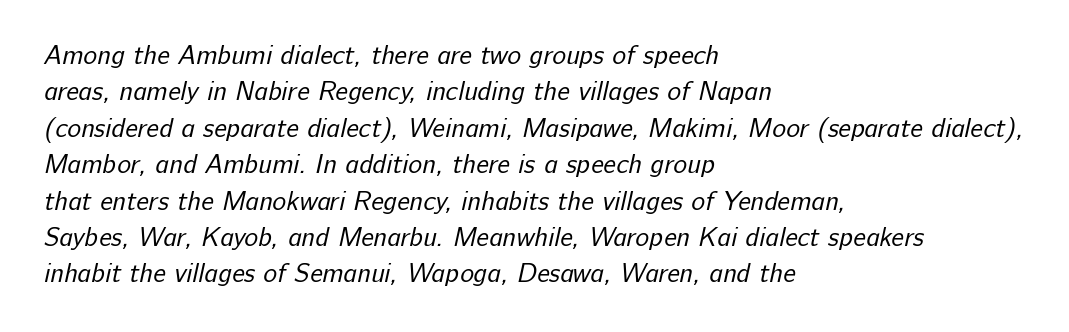
{"bold": "no", "underline": "no", "align": "left", "line_spacing": "normal", "line_spacing_ratio": 1.4, "letter_spacing": "normal", "letter_spacing_em": 0.0, "glyph_px": 26}
